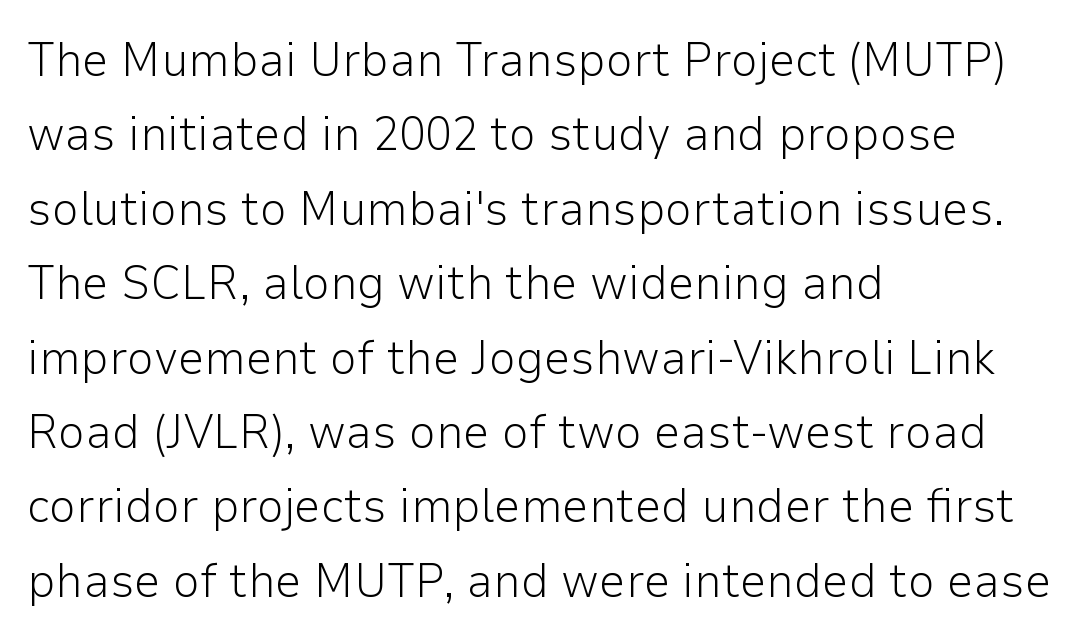
One glance says typical: line gaps are just what's usual. Character widths vary here, with narrow letters taking less room than wide ones. The text was rendered using a sans face with plain stroke endings. The words here are not underlined.
